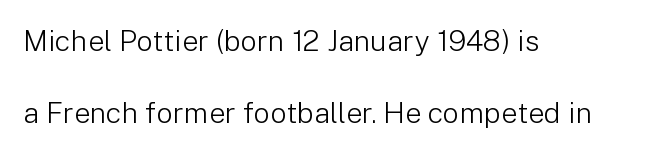
{"serif": "no", "italic": "no", "bold": "no", "weight": "light", "width": "normal", "stroke_contrast": "low", "x_height": "medium", "monospaced": "no", "underline": "no", "align": "left", "line_spacing": "loose", "line_spacing_ratio": 2.48, "letter_spacing": "normal", "letter_spacing_em": 0.0, "glyph_px": 29}
